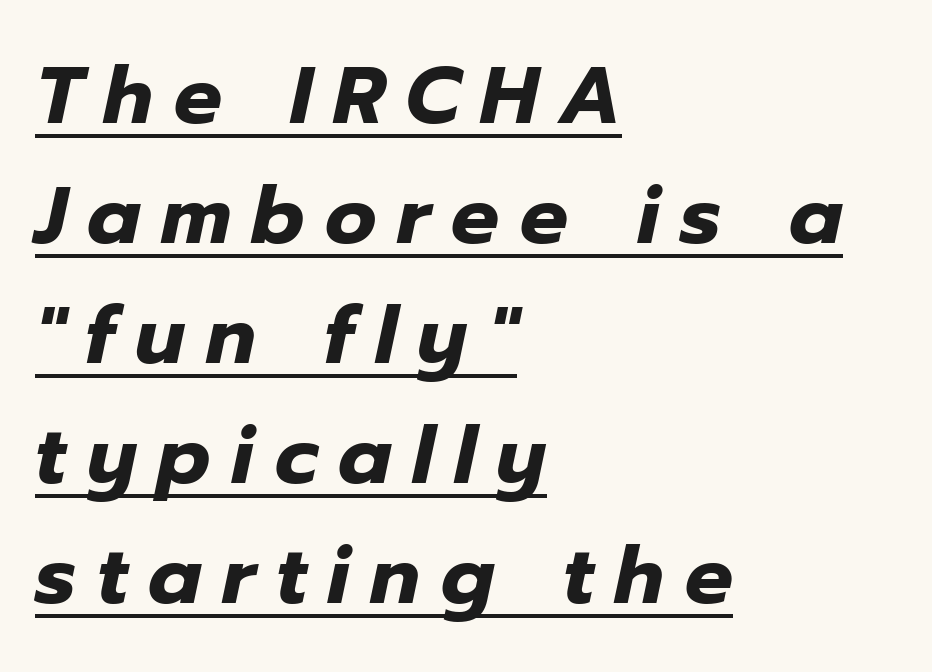
A normal amount of white space separates one row of letters from the next. Each glyph is drawn with heavy, bold strokes. Each word looks stretched out because of the extra space between its letters. Looks like someone drew a line under every word here.
